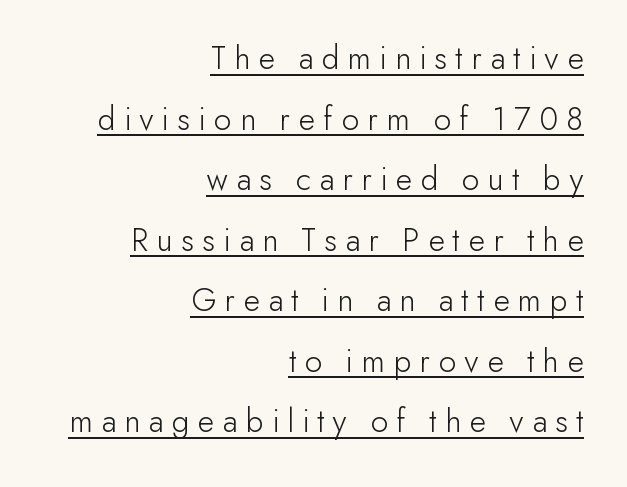
{"serif": "no", "italic": "no", "bold": "no", "weight": "light", "width": "normal", "stroke_contrast": "low", "x_height": "small", "monospaced": "no", "underline": "yes", "align": "right", "line_spacing_ratio": 1.78, "letter_spacing": "wide", "letter_spacing_em": 0.25, "glyph_px": 34}
